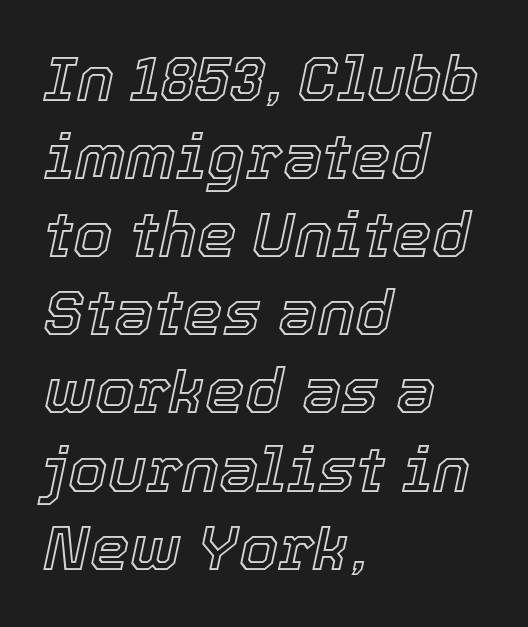
Q: Is the text italic (slanted)? A: Yes, it leans right by about 12 degrees.
Q: Is the text underlined? A: No.
Q: How is the paragraph aligned? A: Left-aligned.
Q: Is the spacing between letters normal or unusually wide? A: Normal.
Q: Width (condensed, normal, or wide)? A: Normal.
Q: x-height? A: Medium.
Q: Monospaced? A: No.
